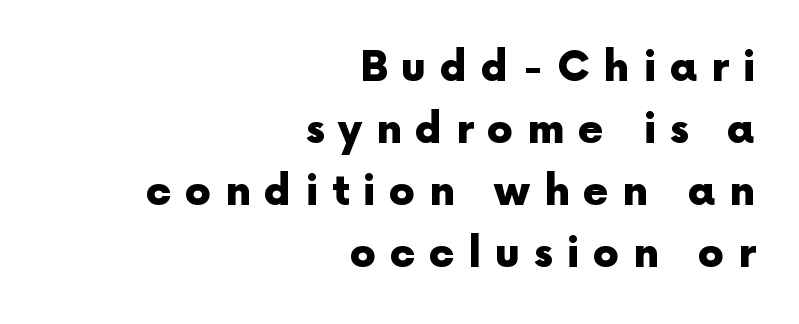
The image shows 41 px heavy sans-serif type, upright; set right-aligned, normal line spacing (1.51x), unusually wide letter spacing (+0.33 em), not underlined; a medium x-height.
